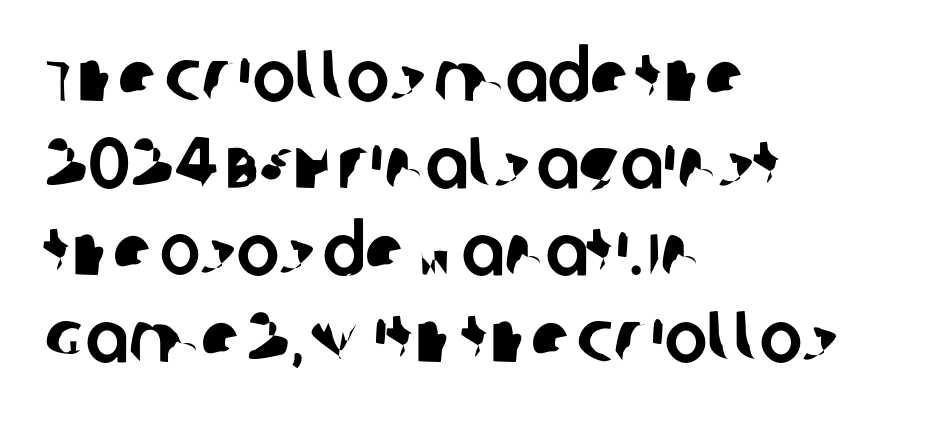
Q: Is the typeface a serif or a sans-serif typeface? A: Sans-serif.
Q: Is the text underlined? A: No.
Q: How is the paragraph aligned? A: Left-aligned.
Q: Is the spacing between letters normal or unusually wide? A: Normal.
Q: Width (condensed, normal, or wide)? A: Normal.
Q: Stroke contrast? A: Low.
Q: x-height? A: Large.
Q: Monospaced? A: No.
